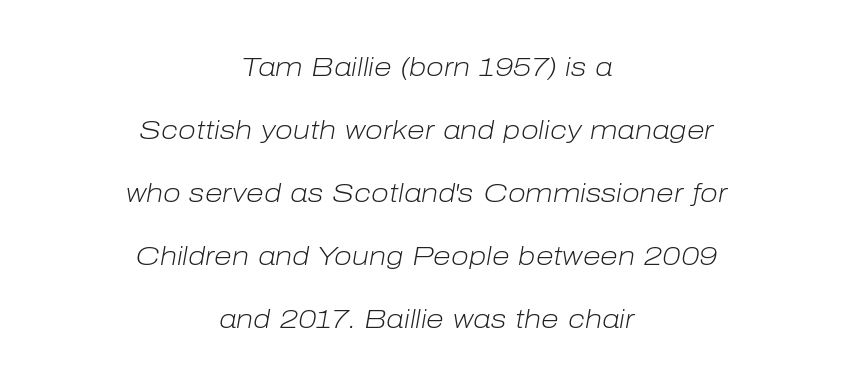
These lines were composed using italics. The letterforms sit shoulder to shoulder at normal distance. A great deal of white space separates one row of letters from the next. The weight tops out at a normal text grade. Decoration check: the copy has no underline. Reading down the block, each line starts at a different indent, mirrored at its end.
